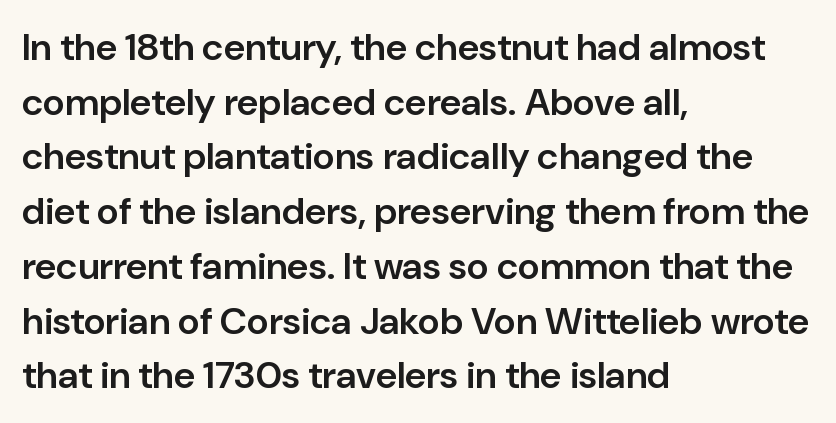
The image shows 38 px semibold sans-serif type, upright; set left-aligned, normal line spacing (1.44x), normal letter spacing, not underlined; low stroke contrast and a medium x-height.
